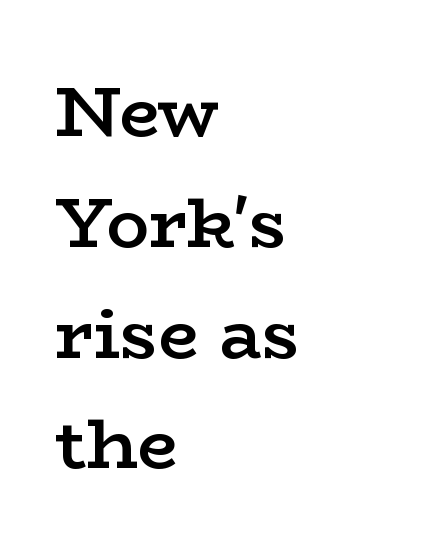
The image shows 71 px semibold, wide serif type, upright; set left-aligned, normal line spacing (1.56x), normal letter spacing, not underlined; low stroke contrast and a medium x-height.
